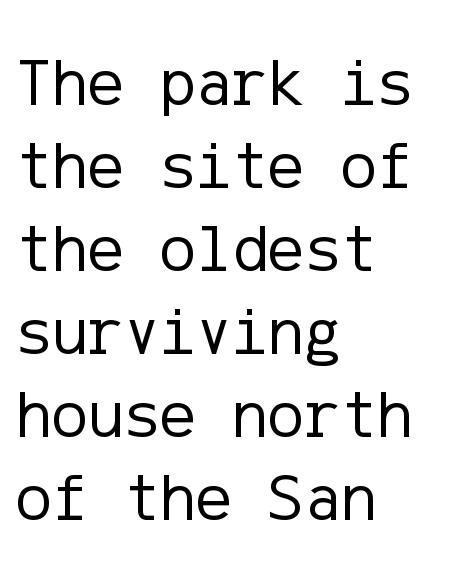
The paragraph shown leans on its left margin. The passage shown has conventional tracking throughout. Clear beneath every line of the passage. Style check: upright. The face looks like a standard text weight, possibly lighter. Typographically, this falls in the sans-serif category.
